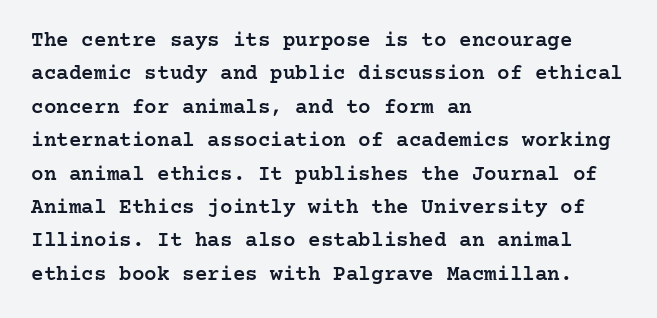
The image shows 21 px text type, upright; set left-aligned, normal line spacing (1.59x), normal letter spacing, not underlined.
